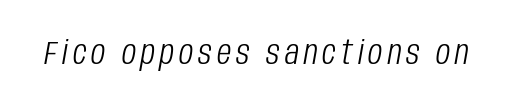
Each letter keeps its own natural width here, so spacing adapts to shape. Rule under the text: the space is simply empty. Bold? No — there's no thickening of the strokes. The font's italic variant was chosen for this text.
